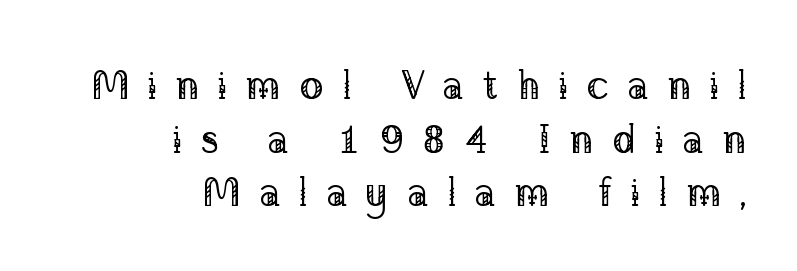
{"serif": "yes", "italic": "no", "bold": "no", "weight": "regular", "width": "normal", "stroke_contrast": "low", "x_height": "medium", "monospaced": "no", "underline": "no", "align": "right", "line_spacing": "normal", "line_spacing_ratio": 1.34, "letter_spacing": "wide", "letter_spacing_em": 0.46, "glyph_px": 40}
